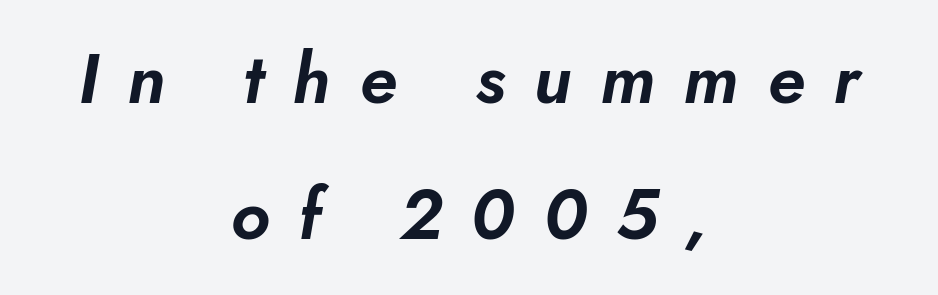
{"italic": "yes", "lean": "right", "slant_degrees": 10, "width": "normal", "stroke_contrast": "low", "x_height": "small", "monospaced": "no", "underline": "no", "align": "center", "line_spacing": "loose", "line_spacing_ratio": 1.95, "letter_spacing": "wide", "letter_spacing_em": 0.41, "glyph_px": 70}
